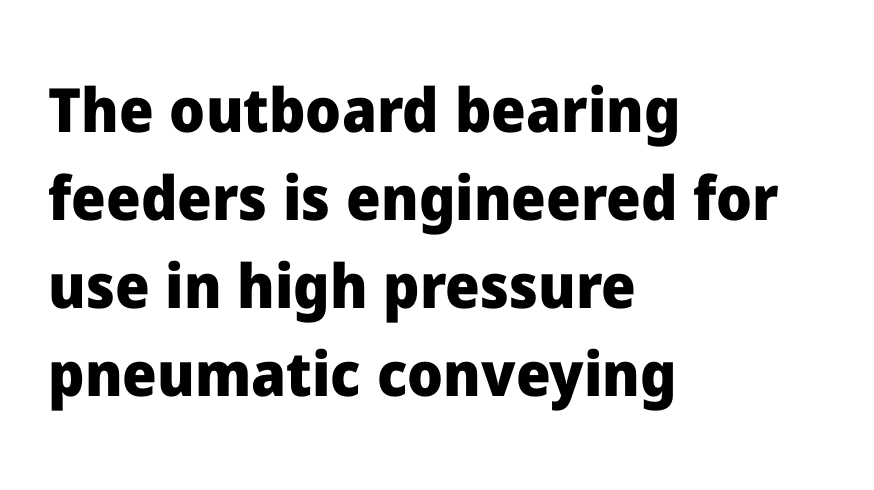
Q: Is the text bold? A: Yes.
Q: Is the text italic (slanted)? A: No, it is upright.
Q: Is the typeface a serif or a sans-serif typeface? A: Sans-serif.
Q: Is the text underlined? A: No.
Q: How is the paragraph aligned? A: Left-aligned.
Q: Is the spacing between letters normal or unusually wide? A: Normal.
Q: Is the spacing between lines tight, normal or loose? A: Normal.
Q: Width (condensed, normal, or wide)? A: Normal.
Q: Stroke contrast? A: Low.
Q: x-height? A: Medium.
Q: Monospaced? A: No.
